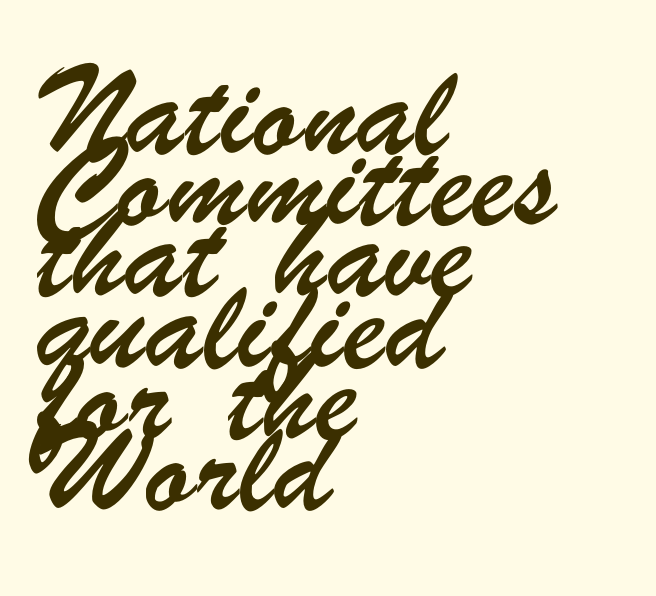
Q: Is the typeface a serif or a sans-serif typeface? A: Sans-serif.
Q: Is the text underlined? A: No.
Q: How is the paragraph aligned? A: Left-aligned.
Q: Is the spacing between letters normal or unusually wide? A: Normal.
Q: Is the spacing between lines tight, normal or loose? A: Normal.
Q: Width (condensed, normal, or wide)? A: Condensed.
Q: Stroke contrast? A: Low.
Q: x-height? A: Small.
Q: Monospaced? A: No.
